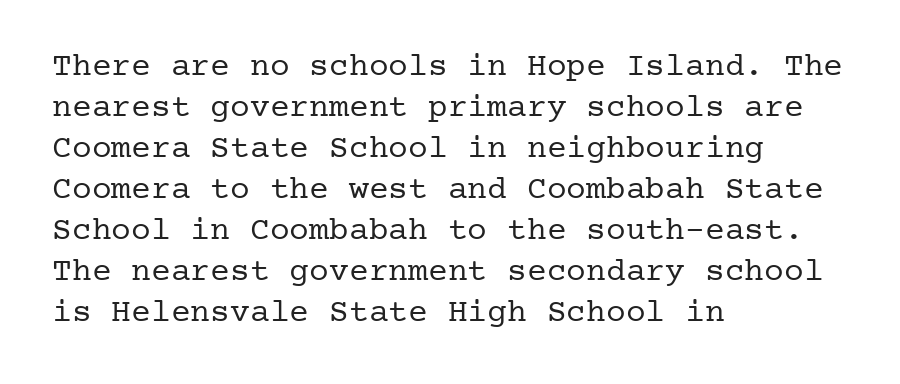
{"serif": "yes", "italic": "no", "bold": "no", "weight": "regular", "width": "normal", "stroke_contrast": "low", "x_height": "medium", "underline": "no", "align": "left", "line_spacing_ratio": 1.24, "letter_spacing": "normal", "letter_spacing_em": 0.0, "glyph_px": 33}
